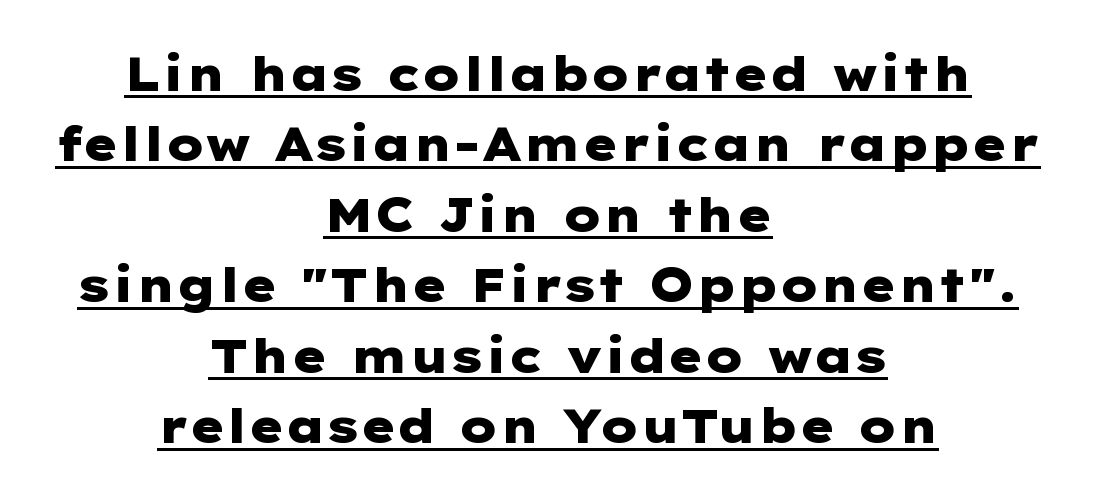
{"serif": "no", "italic": "no", "bold": "yes", "weight": "heavy", "width": "wide", "stroke_contrast": "low", "x_height": "medium", "underline": "yes", "align": "center", "line_spacing": "normal", "line_spacing_ratio": 1.5, "letter_spacing": "normal", "letter_spacing_em": 0.0, "glyph_px": 47}
